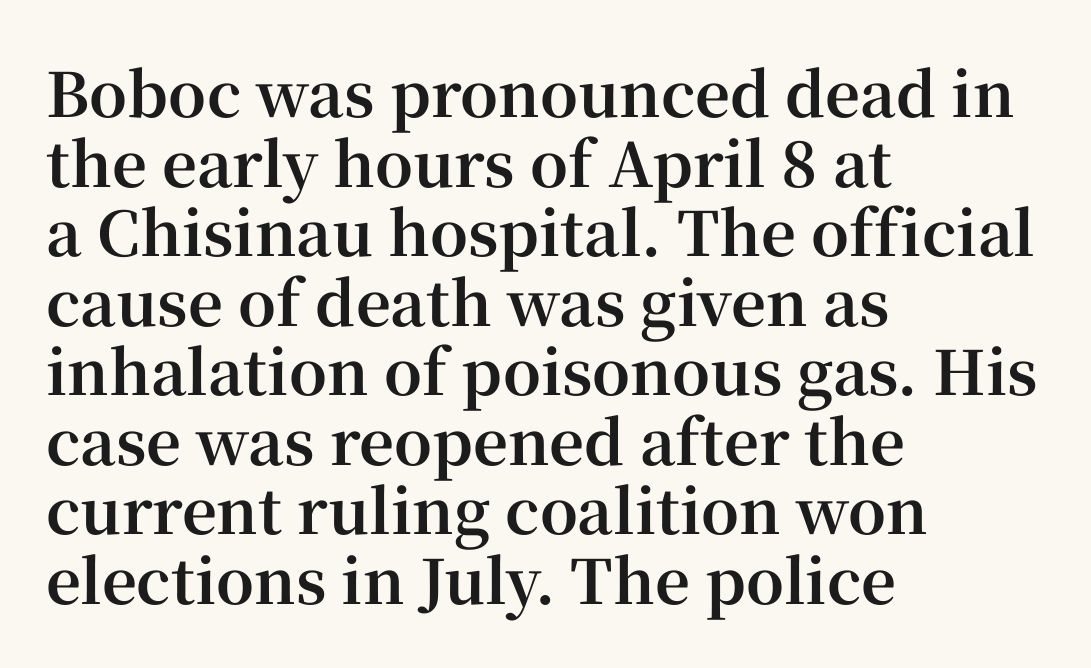
Does the leading feel generous? Not at all — it's pinched. The space directly below the letters is spotless. Here the designer chose a conventional face with non-uniform glyph widths. Emphasis by weight is at full strength: bold. Letter spacing: default. To sum up the face: it has serifs.
